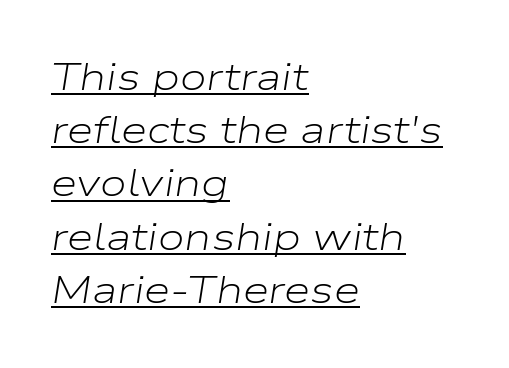
Q: Is the text bold? A: No.
Q: Is the text italic (slanted)? A: Yes, it leans right by about 9 degrees.
Q: Is the text underlined? A: Yes.
Q: How is the paragraph aligned? A: Left-aligned.
Q: Is the spacing between letters normal or unusually wide? A: Normal.
Q: Is the spacing between lines tight, normal or loose? A: Normal.
Q: Width (condensed, normal, or wide)? A: Wide.
Q: Stroke contrast? A: Low.
Q: x-height? A: Medium.
Q: Monospaced? A: No.
